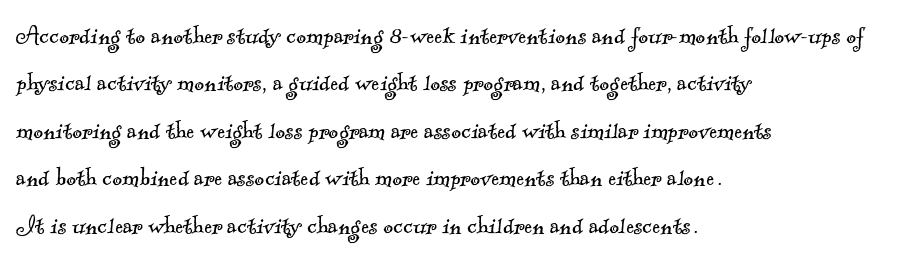
To sum up the face: it has serifs. Here the designer chose a conventional face with non-uniform glyph widths. Nobody touched the tracking dial on this one. Does the leading feel generous? No, just average. This reads as an unemphasized weight, regular at the heaviest. Words float on clear page, feet unadorned.
